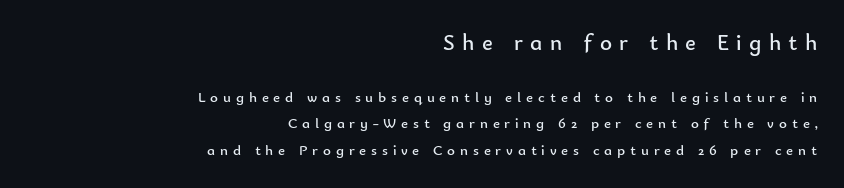
The image shows 23 px text type, upright; set right-aligned, line spacing 1.79x, unusually wide letter spacing (+0.32 em), not underlined; the first (top) block is 1.53x larger.
